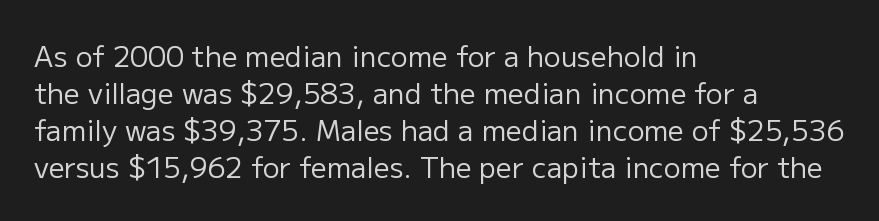
Tracking value appears to be zero — textbook default spacing. The specimen reads as upright at a glance. The passage shown is typeset with a sans-serif family. The area under the type is left untouched.
